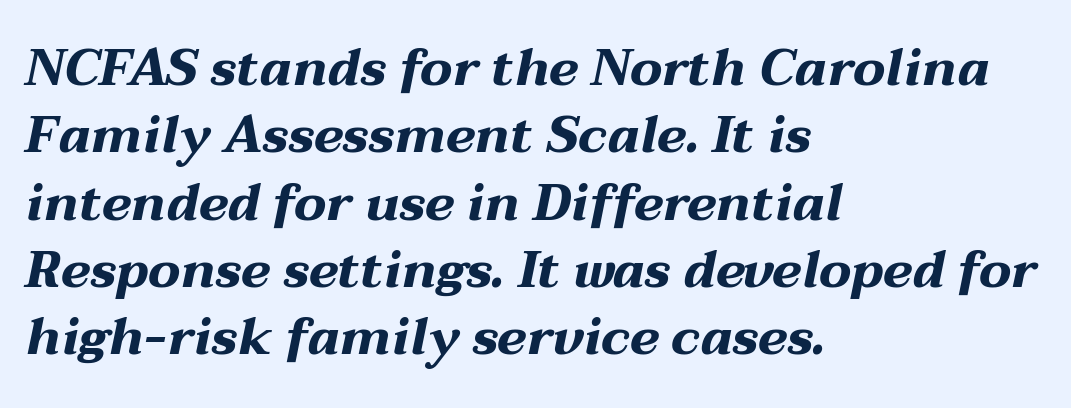
{"italic": "yes", "lean": "right", "slant_degrees": 12, "bold": "yes", "weight": "bold", "width": "wide", "stroke_contrast": "medium", "x_height": "medium", "monospaced": "no", "underline": "no", "align": "left", "line_spacing": "normal", "line_spacing_ratio": 1.32, "letter_spacing": "normal", "letter_spacing_em": 0.0, "glyph_px": 51}
